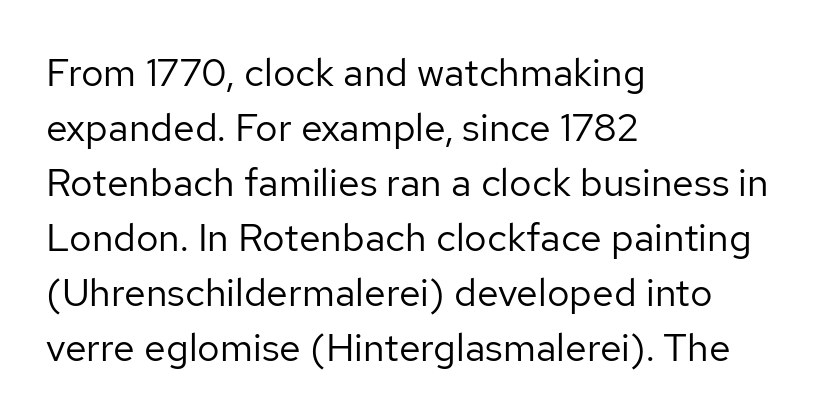
Q: Is the text bold? A: No.
Q: Is the text italic (slanted)? A: No, it is upright.
Q: Is the typeface a serif or a sans-serif typeface? A: Sans-serif.
Q: Is the text underlined? A: No.
Q: How is the paragraph aligned? A: Left-aligned.
Q: Is the spacing between letters normal or unusually wide? A: Normal.
Q: Is the spacing between lines tight, normal or loose? A: Normal.
Q: Width (condensed, normal, or wide)? A: Normal.
Q: Stroke contrast? A: Low.
Q: x-height? A: Medium.
Q: Monospaced? A: No.
